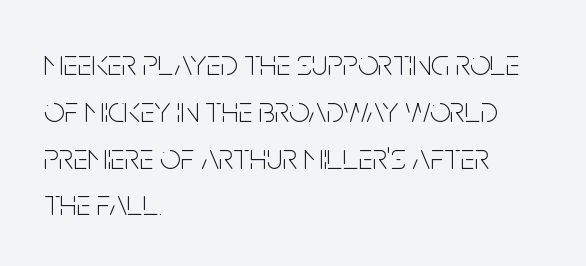
The image shows 36 px thin, condensed sans-serif type, upright; set left-aligned, normal line spacing (1.3x), normal letter spacing, not underlined; low stroke contrast and a large x-height.
